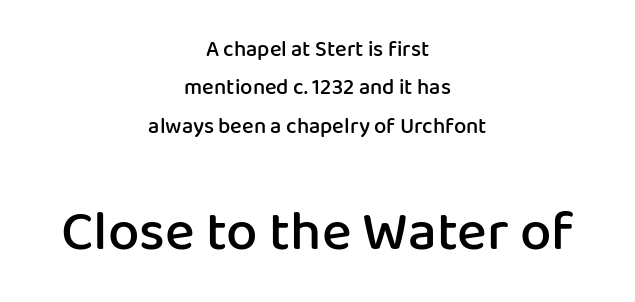
{"serif": "no", "italic": "no", "bold": "semi", "weight": "semibold", "width": "normal", "stroke_contrast": "low", "x_height": "medium", "monospaced": "no", "underline": "no", "align": "center", "line_spacing_ratio": 1.75, "letter_spacing": "normal", "letter_spacing_em": 0.0, "larger_block": "second", "size_ratio": 2.55, "glyph_px": 56}
